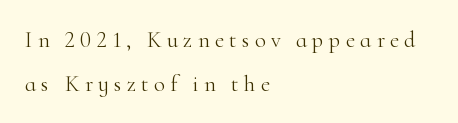
The image shows 23 px text type, upright; set left-aligned, loose line spacing (1.9x), unusually wide letter spacing (+0.22 em), not underlined.
